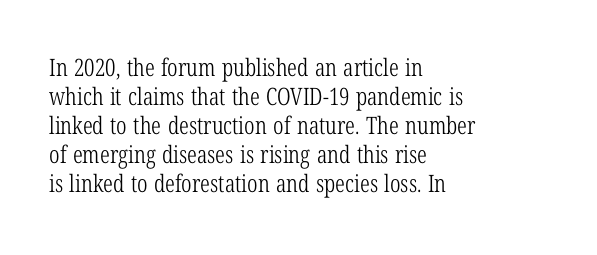
{"italic": "no", "bold": "no", "underline": "no", "align": "left", "line_spacing_ratio": 1.21, "letter_spacing": "normal", "letter_spacing_em": 0.0, "glyph_px": 24}
